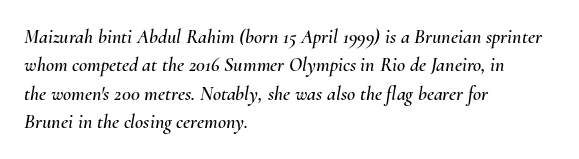
The image shows 20 px text type, italic (leaning right); set left-aligned, normal line spacing (1.42x), normal letter spacing, not underlined.
